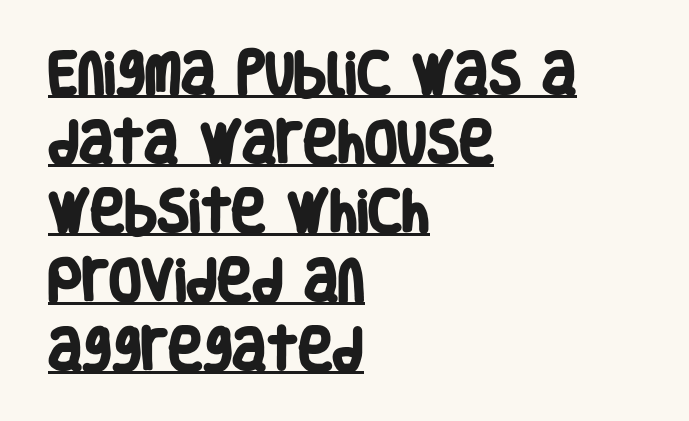
Q: Is the text bold? A: Yes.
Q: Is the typeface a serif or a sans-serif typeface? A: Sans-serif.
Q: Is the text underlined? A: Yes.
Q: How is the paragraph aligned? A: Left-aligned.
Q: Is the spacing between letters normal or unusually wide? A: Normal.
Q: Is the spacing between lines tight, normal or loose? A: Normal.
Q: Width (condensed, normal, or wide)? A: Condensed.
Q: Stroke contrast? A: Low.
Q: x-height? A: Large.
Q: Monospaced? A: No.
